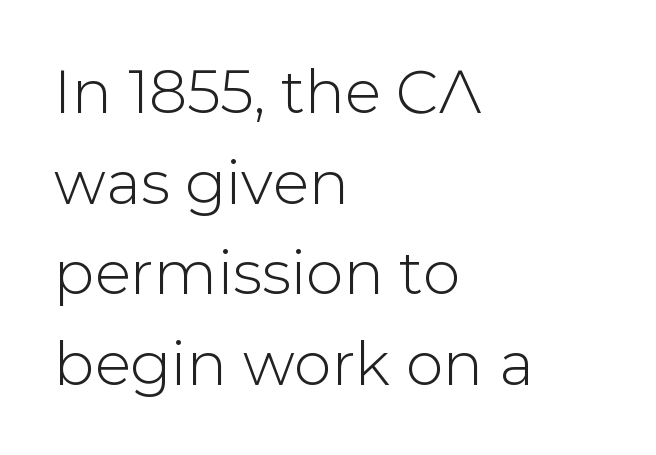
The image shows 60 px sans-serif type, upright; set left-aligned, normal line spacing (1.51x), normal letter spacing, not underlined; low stroke contrast and a medium x-height.
